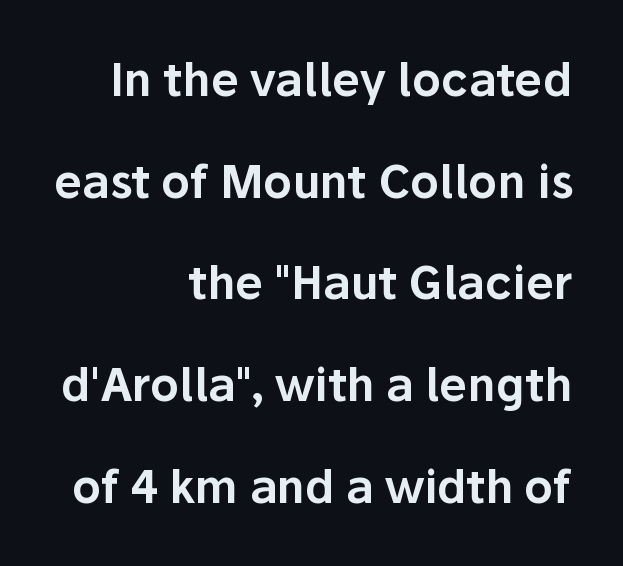
Q: Is the text italic (slanted)? A: No, it is upright.
Q: Is the typeface a serif or a sans-serif typeface? A: Sans-serif.
Q: Is the text underlined? A: No.
Q: How is the paragraph aligned? A: Right-aligned.
Q: Is the spacing between letters normal or unusually wide? A: Normal.
Q: Is the spacing between lines tight, normal or loose? A: Loose.
Q: Width (condensed, normal, or wide)? A: Normal.
Q: Stroke contrast? A: Low.
Q: x-height? A: Medium.
Q: Monospaced? A: No.
